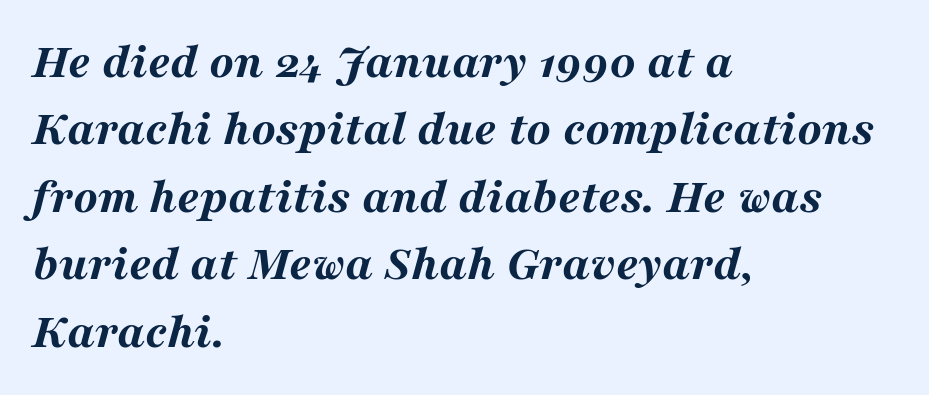
Q: Is the text bold? A: Yes.
Q: Is the text italic (slanted)? A: Yes, it leans right by about 16 degrees.
Q: Is the text underlined? A: No.
Q: How is the paragraph aligned? A: Left-aligned.
Q: Is the spacing between letters normal or unusually wide? A: Normal.
Q: Is the spacing between lines tight, normal or loose? A: Normal.
Q: Width (condensed, normal, or wide)? A: Wide.
Q: Stroke contrast? A: Medium.
Q: x-height? A: Medium.
Q: Monospaced? A: No.
